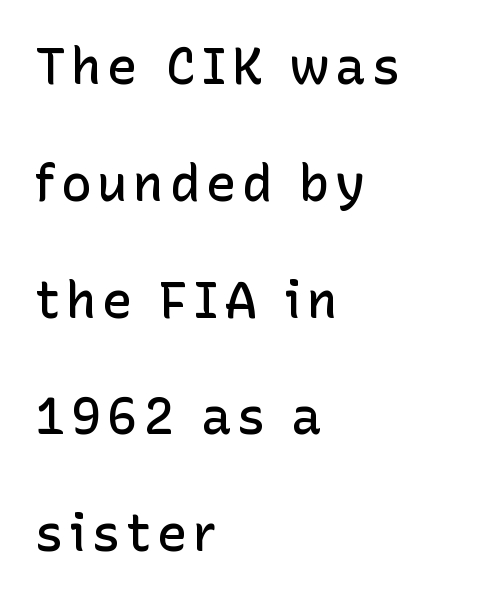
{"serif": "no", "italic": "no", "bold": "semi", "weight": "semibold", "width": "normal", "stroke_contrast": "low", "x_height": "medium", "monospaced": "no", "underline": "no", "align": "left", "line_spacing": "loose", "line_spacing_ratio": 2.29, "glyph_px": 51}
